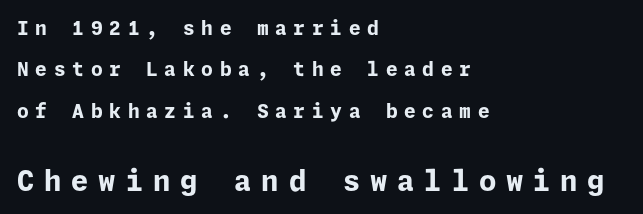
{"serif": "no", "italic": "no", "bold": "yes", "weight": "bold", "width": "normal", "stroke_contrast": "low", "x_height": "medium", "underline": "no", "align": "left", "line_spacing": "loose", "line_spacing_ratio": 2.18, "letter_spacing": "wide", "letter_spacing_em": 0.35, "larger_block": "second", "size_ratio": 1.47, "glyph_px": 28}
